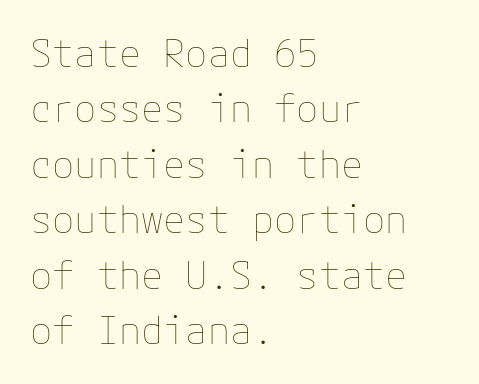
The image shows 37 px thin type, upright; set left-aligned, normal line spacing (1.5x), normal letter spacing, not underlined; low stroke contrast and a medium x-height.
